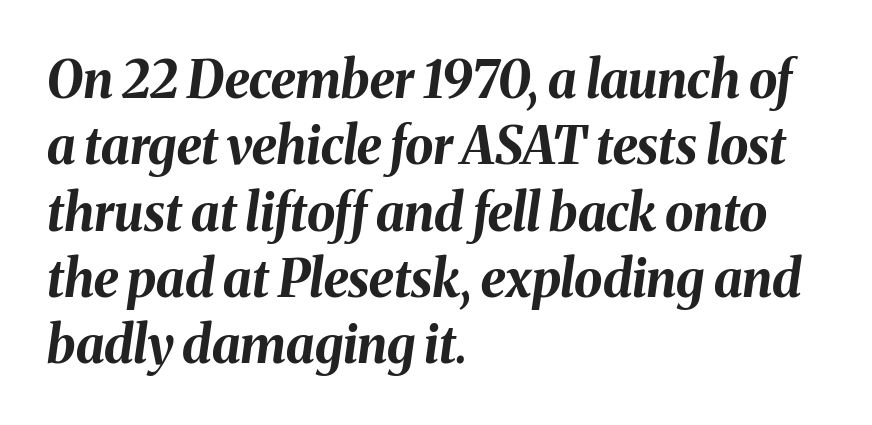
Q: Is the text bold? A: Yes.
Q: Is the text italic (slanted)? A: Yes, it leans right by about 8 degrees.
Q: Is the text underlined? A: No.
Q: How is the paragraph aligned? A: Left-aligned.
Q: Is the spacing between letters normal or unusually wide? A: Normal.
Q: Is the spacing between lines tight, normal or loose? A: Normal.
Q: Width (condensed, normal, or wide)? A: Normal.
Q: Stroke contrast? A: Medium.
Q: x-height? A: Medium.
Q: Monospaced? A: No.
